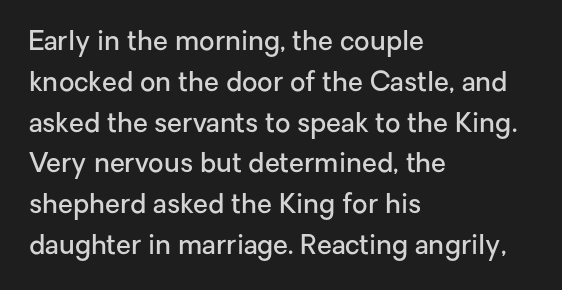
Compared with a centered layout, this one pins lines to the left instead. Compared with typical paragraphs, the rows here are spaced about the same. You can tell it's not italic because the verticals are truly vertical. Bare-footed words on every line. A fair bit of extra ink — the face is semibold, not bold.
